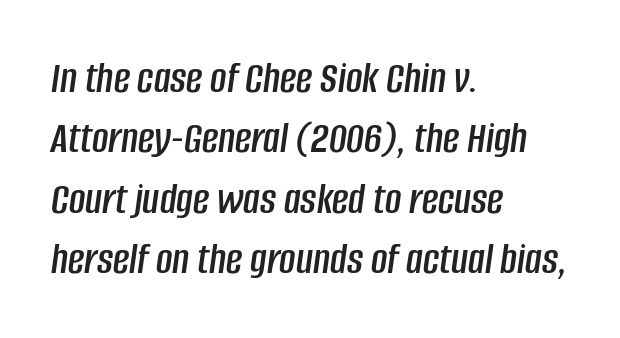
The image shows 45 px condensed type, italic (leaning right); set left-aligned, normal line spacing (1.34x), normal letter spacing, not underlined; low stroke contrast and a large x-height.
